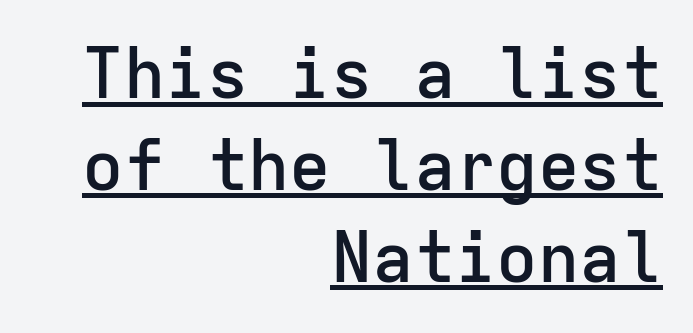
The image shows 69 px semibold sans-serif type, upright, monospaced; set right-aligned, normal line spacing (1.33x), normal letter spacing, underlined; low stroke contrast and a medium x-height.
